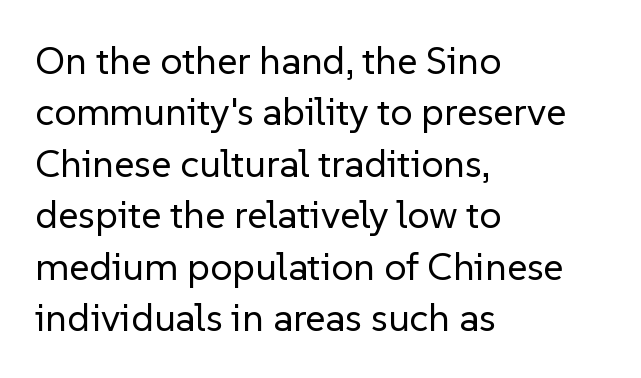
Q: Is the text bold? A: No.
Q: Is the text italic (slanted)? A: No, it is upright.
Q: Is the typeface a serif or a sans-serif typeface? A: Sans-serif.
Q: Is the text underlined? A: No.
Q: How is the paragraph aligned? A: Left-aligned.
Q: Is the spacing between letters normal or unusually wide? A: Normal.
Q: Is the spacing between lines tight, normal or loose? A: Normal.
Q: Width (condensed, normal, or wide)? A: Normal.
Q: Stroke contrast? A: Low.
Q: x-height? A: Medium.
Q: Monospaced? A: No.
